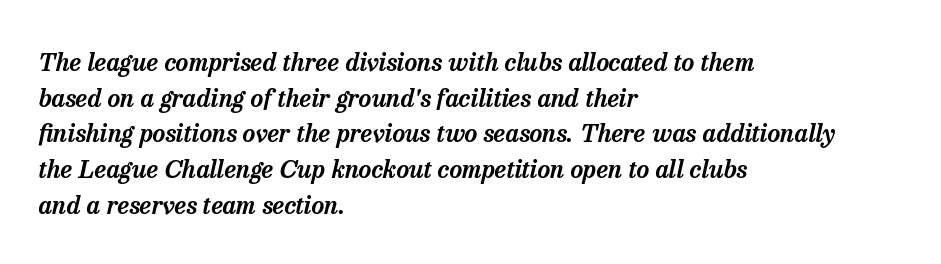
{"italic": "yes", "lean": "right", "slant_degrees": 13, "underline": "no", "align": "left", "line_spacing": "normal", "line_spacing_ratio": 1.43, "letter_spacing": "normal", "letter_spacing_em": 0.0, "glyph_px": 25}
